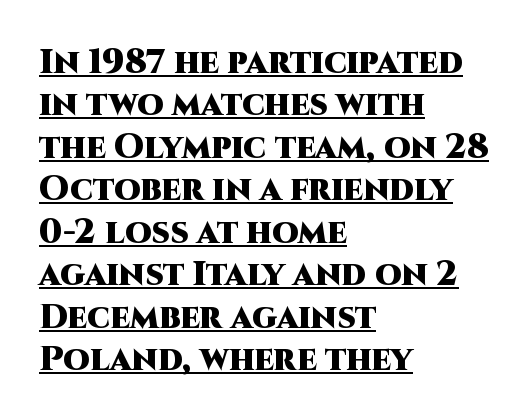
A dark, heavy texture on the line: the type is bold. The rendering anchors every line to the left-hand side. The passage shown is typeset with a sans-serif family. Baseline-to-baseline distance is the conventional proportion of letter height.
